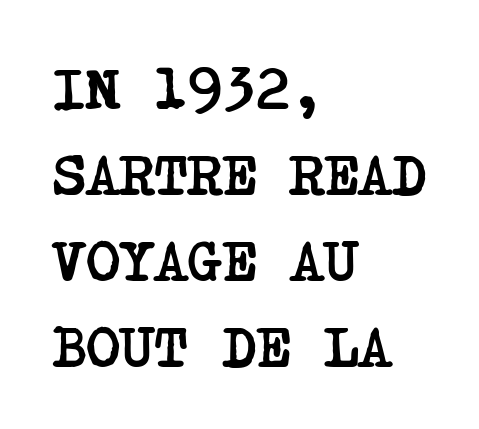
The image shows 58 px semibold, condensed serif type; set left-aligned, normal line spacing (1.48x), normal letter spacing, not underlined; low stroke contrast and a large x-height.
